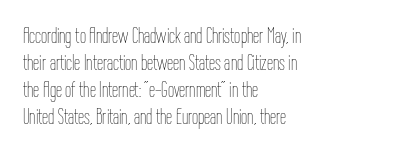
Beneath every word, the page is bare. The lettering holds an erect, upright posture throughout. Caption: face not bold, strokes unweighted. The gaps between neighbouring characters are ordinary and unremarkable.
